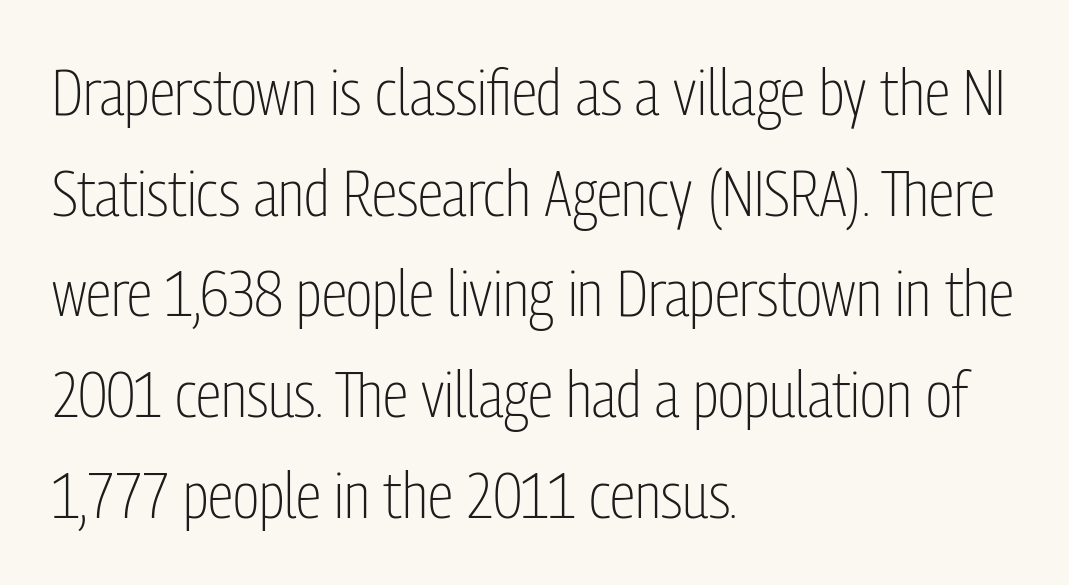
Letter spacing: default. Vertical spacing — default. Note the varied advance widths — an 'i' is clearly narrower than an 'm'. The rag falls on the right side of this text block. Weight: in the light-to-regular range. The type sits square on the baseline with zero lean.
